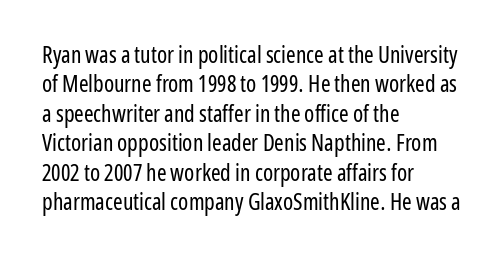
{"italic": "no", "bold": "no", "underline": "no", "align": "left", "line_spacing": "normal", "line_spacing_ratio": 1.28, "letter_spacing": "normal", "letter_spacing_em": 0.0, "glyph_px": 23}
